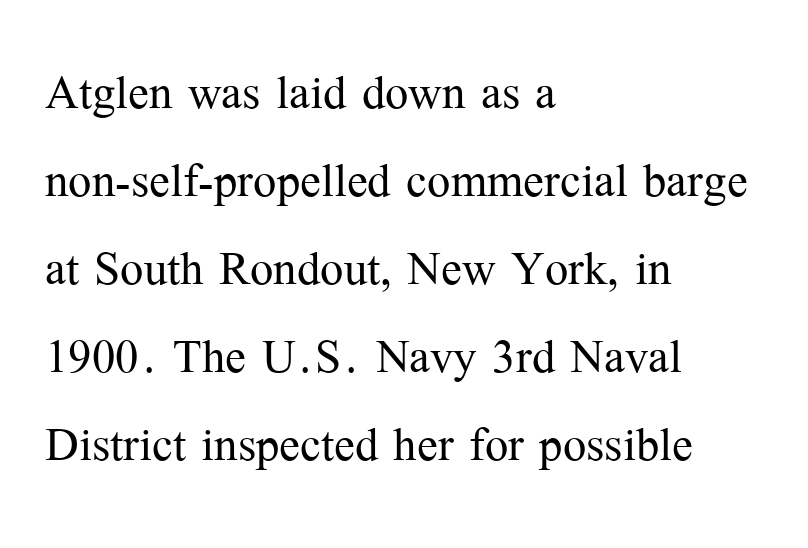
{"serif": "yes", "italic": "no", "bold": "no", "weight": "light", "width": "normal", "stroke_contrast": "medium", "x_height": "medium", "monospaced": "no", "underline": "no", "align": "left", "line_spacing": "normal", "line_spacing_ratio": 1.42, "letter_spacing": "normal", "letter_spacing_em": 0.0, "glyph_px": 62}
